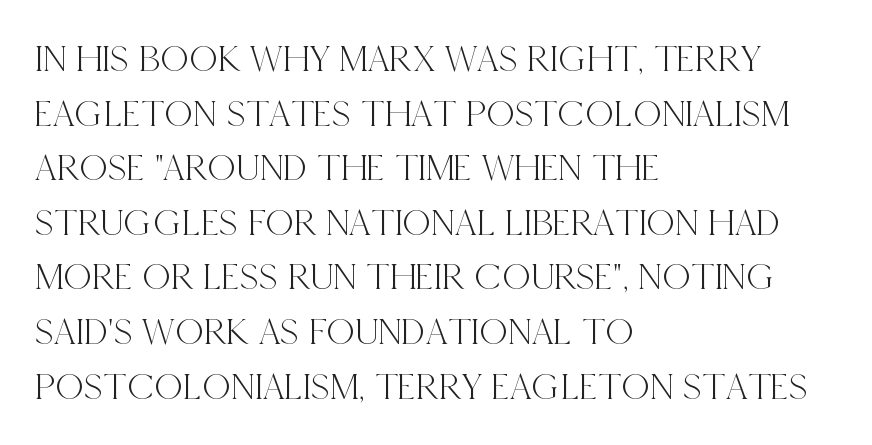
{"serif": "yes", "italic": "no", "width": "condensed", "x_height": "large", "monospaced": "no", "underline": "no", "align": "left", "line_spacing": "normal", "line_spacing_ratio": 1.4, "letter_spacing": "normal", "letter_spacing_em": 0.0, "glyph_px": 39}
